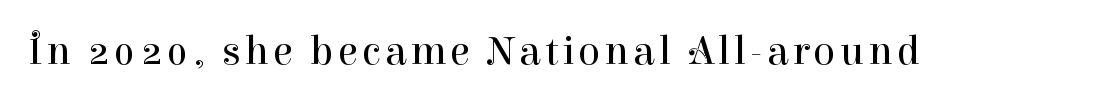
{"serif": "yes", "italic": "no", "bold": "no", "weight": "regular", "width": "normal", "stroke_contrast": "high", "x_height": "medium", "monospaced": "no", "underline": "no", "glyph_px": 41}
